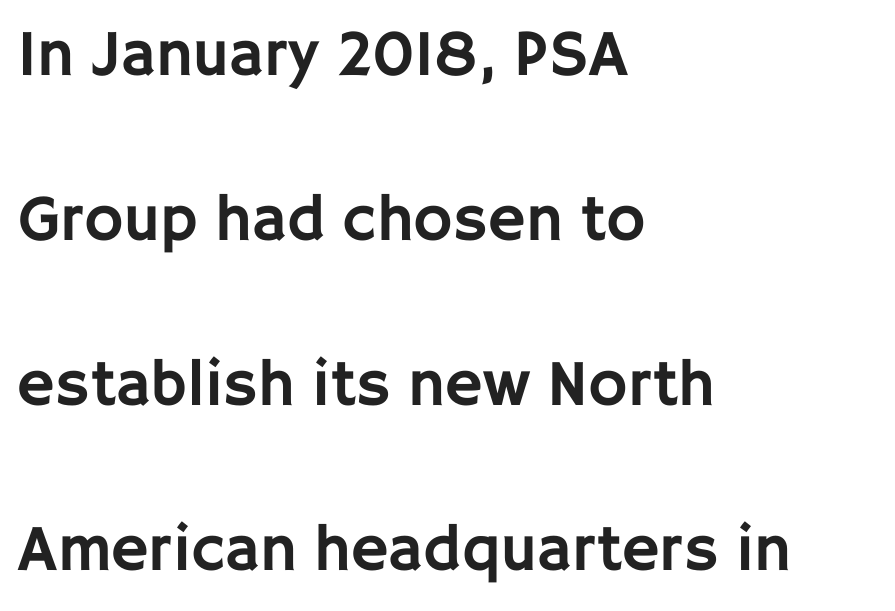
{"serif": "no", "italic": "no", "width": "normal", "stroke_contrast": "low", "x_height": "large", "monospaced": "no", "underline": "no", "align": "left", "line_spacing": "loose", "line_spacing_ratio": 2.5, "letter_spacing": "normal", "letter_spacing_em": 0.0, "glyph_px": 66}
